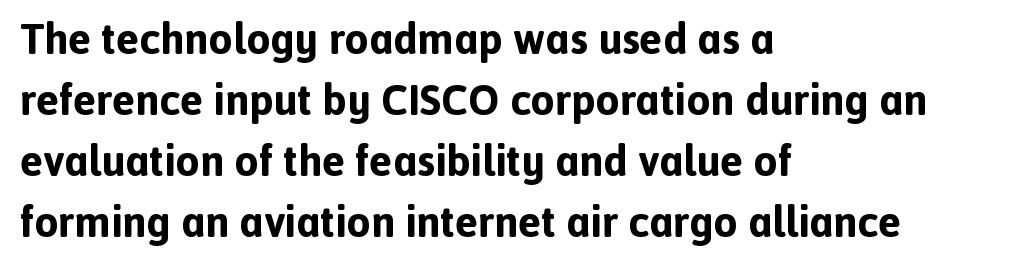
Q: Is the text bold? A: Yes.
Q: Is the text italic (slanted)? A: No, it is upright.
Q: Is the typeface a serif or a sans-serif typeface? A: Sans-serif.
Q: Is the text underlined? A: No.
Q: How is the paragraph aligned? A: Left-aligned.
Q: Is the spacing between letters normal or unusually wide? A: Normal.
Q: Is the spacing between lines tight, normal or loose? A: Normal.
Q: Width (condensed, normal, or wide)? A: Normal.
Q: x-height? A: Medium.
Q: Monospaced? A: No.
